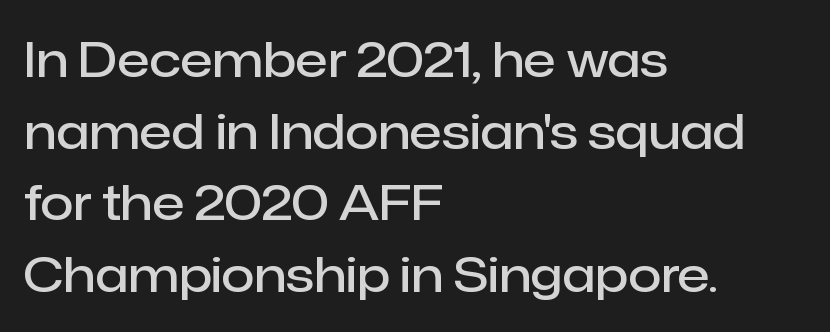
{"serif": "no", "italic": "no", "bold": "semi", "weight": "semibold", "width": "normal", "stroke_contrast": "low", "x_height": "medium", "monospaced": "no", "underline": "no", "align": "left", "line_spacing": "normal", "line_spacing_ratio": 1.49, "letter_spacing": "normal", "letter_spacing_em": 0.0, "glyph_px": 48}
